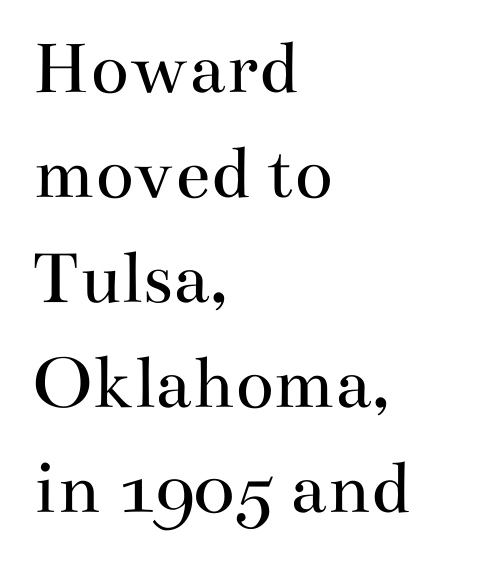
The image shows 79 px regular-weight, wide serif type, upright; set left-aligned, normal line spacing (1.33x), normal letter spacing, not underlined; medium stroke contrast and a small x-height.
